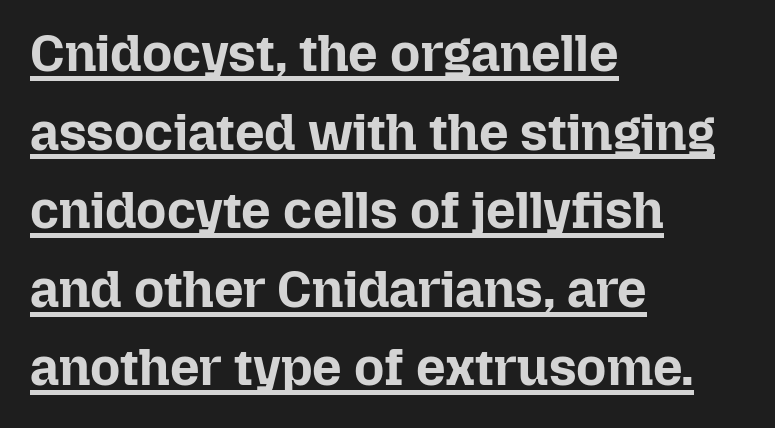
Q: Is the text bold? A: Yes.
Q: Is the text italic (slanted)? A: No, it is upright.
Q: Is the text underlined? A: Yes.
Q: How is the paragraph aligned? A: Left-aligned.
Q: Is the spacing between letters normal or unusually wide? A: Normal.
Q: Is the spacing between lines tight, normal or loose? A: Normal.
Q: Width (condensed, normal, or wide)? A: Normal.
Q: Stroke contrast? A: Low.
Q: x-height? A: Medium.
Q: Monospaced? A: No.
